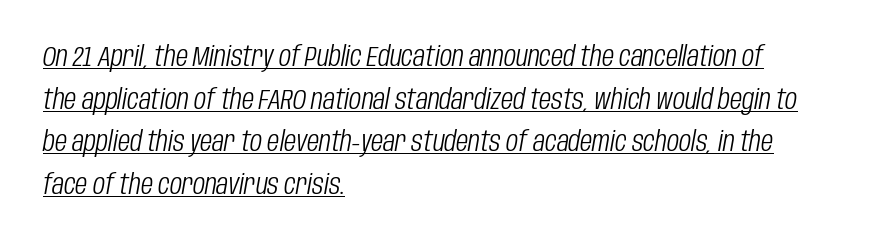
The line-height multiplier appears to be the usual default. Is there an underline? Yes — a line sits under the letters. The paragraph shown leans on its left margin. Nobody touched the tracking dial on this one.
